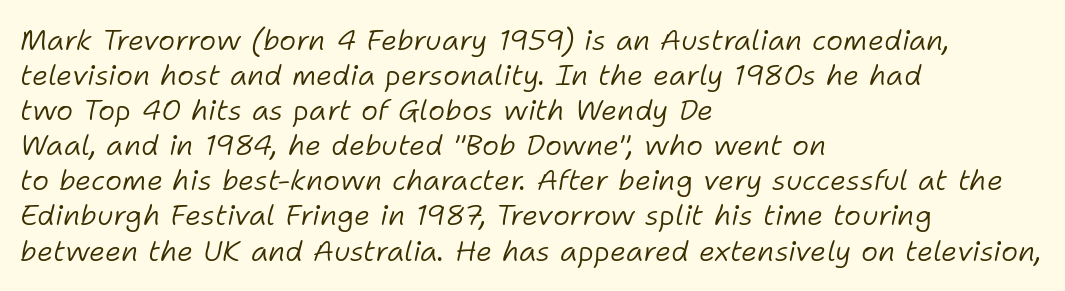
Q: Is the text bold? A: No.
Q: Is the text italic (slanted)? A: Yes, it leans right by about 11 degrees.
Q: Is the text underlined? A: No.
Q: How is the paragraph aligned? A: Left-aligned.
Q: Is the spacing between letters normal or unusually wide? A: Normal.
Q: Width (condensed, normal, or wide)? A: Normal.
Q: Stroke contrast? A: Low.
Q: x-height? A: Medium.
Q: Monospaced? A: No.
